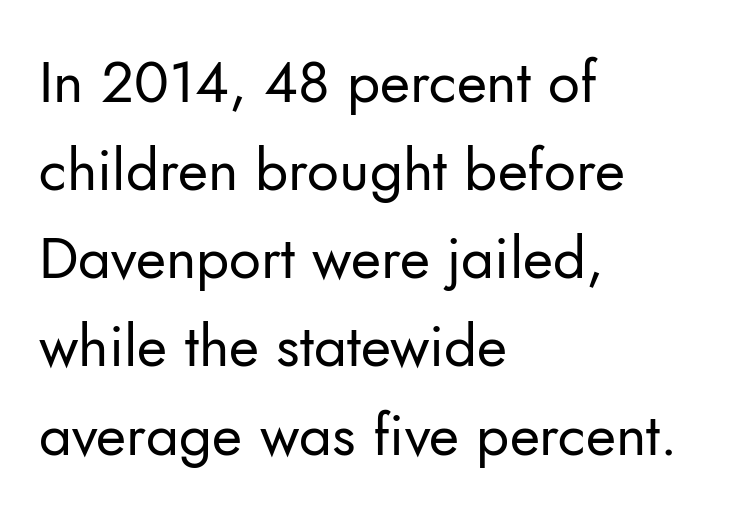
Q: Is the text bold? A: No.
Q: Is the text italic (slanted)? A: No, it is upright.
Q: Is the typeface a serif or a sans-serif typeface? A: Sans-serif.
Q: Is the text underlined? A: No.
Q: How is the paragraph aligned? A: Left-aligned.
Q: Is the spacing between letters normal or unusually wide? A: Normal.
Q: Is the spacing between lines tight, normal or loose? A: Normal.
Q: Width (condensed, normal, or wide)? A: Normal.
Q: Stroke contrast? A: Low.
Q: x-height? A: Small.
Q: Monospaced? A: No.
